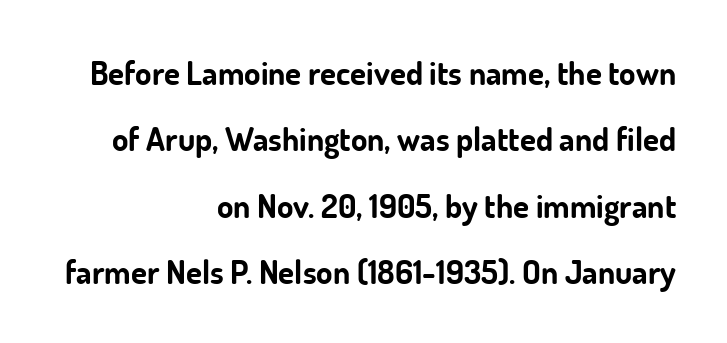
{"serif": "no", "italic": "no", "bold": "yes", "weight": "bold", "width": "normal", "stroke_contrast": "low", "x_height": "small", "monospaced": "no", "underline": "no", "align": "right", "line_spacing": "loose", "line_spacing_ratio": 2.01, "letter_spacing": "normal", "letter_spacing_em": 0.0, "glyph_px": 33}
